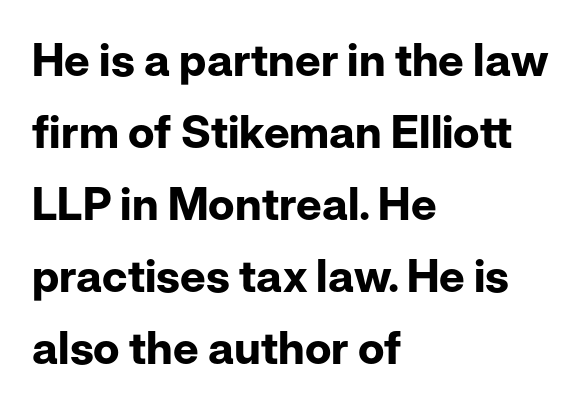
The image shows 45 px bold sans-serif type, upright; set left-aligned, normal line spacing (1.6x), normal letter spacing, not underlined; low stroke contrast and a medium x-height.
